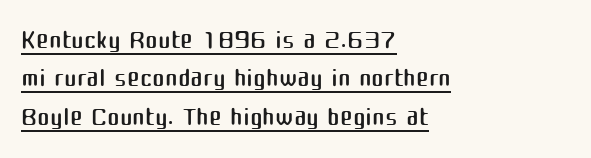
{"serif": "no", "italic": "no", "bold": "no", "weight": "regular", "width": "normal", "stroke_contrast": "medium", "x_height": "medium", "monospaced": "no", "underline": "yes", "align": "left", "line_spacing": "tight", "line_spacing_ratio": 1.01, "letter_spacing": "normal", "letter_spacing_em": 0.0, "glyph_px": 38}
